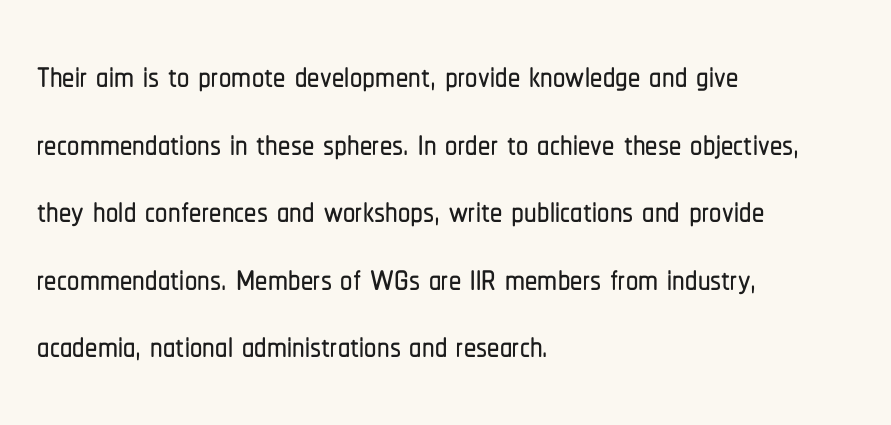
The image shows 49 px condensed sans-serif type, upright; set left-aligned, normal line spacing (1.38x), normal letter spacing, not underlined; low stroke contrast and a medium x-height.
